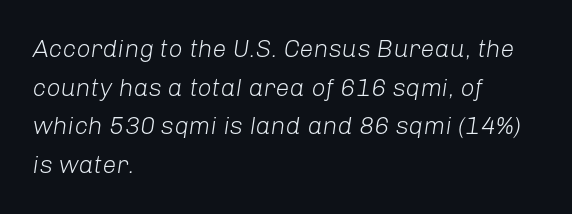
{"italic": "yes", "lean": "right", "slant_degrees": 8, "bold": "no", "underline": "no", "align": "left", "line_spacing": "normal", "line_spacing_ratio": 1.55, "letter_spacing": "normal", "letter_spacing_em": 0.0, "glyph_px": 25}
